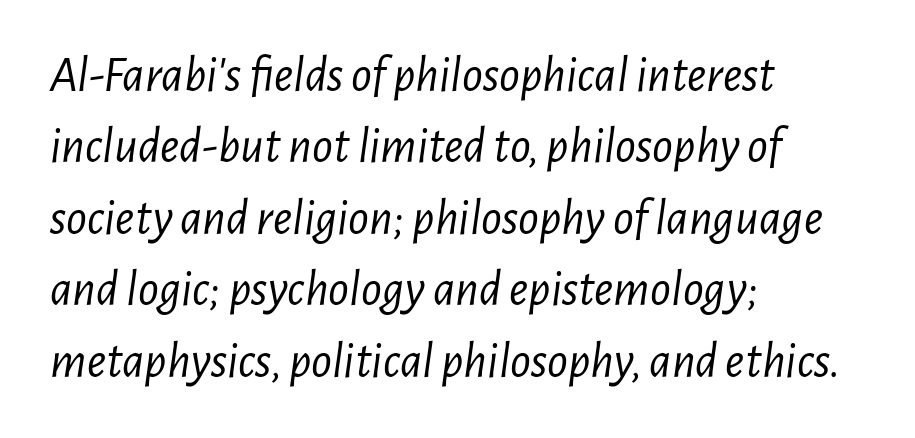
Q: Is the text bold? A: No.
Q: Is the text italic (slanted)? A: Yes, it leans right by about 7 degrees.
Q: Is the text underlined? A: No.
Q: How is the paragraph aligned? A: Left-aligned.
Q: Is the spacing between letters normal or unusually wide? A: Normal.
Q: Is the spacing between lines tight, normal or loose? A: Normal.
Q: Width (condensed, normal, or wide)? A: Condensed.
Q: Stroke contrast? A: Low.
Q: x-height? A: Medium.
Q: Monospaced? A: No.
